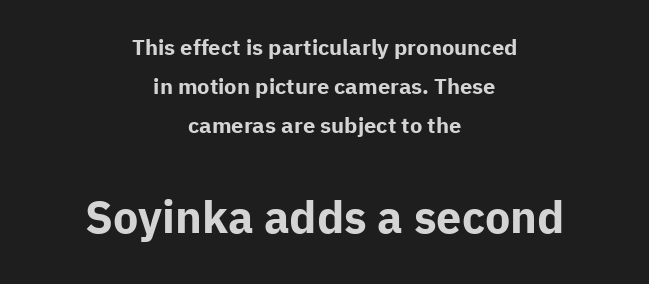
Spacing between characters is what you'd get straight out of the box. Descender tails drop into unmarked territory. Varying glyph widths throughout — classic text-font behaviour. The paragraph has two soft edges and a firm central axis. The letters carry no serifs — their stems end cleanly without finishing strokes. Emphasis by weight is at full strength: bold.
